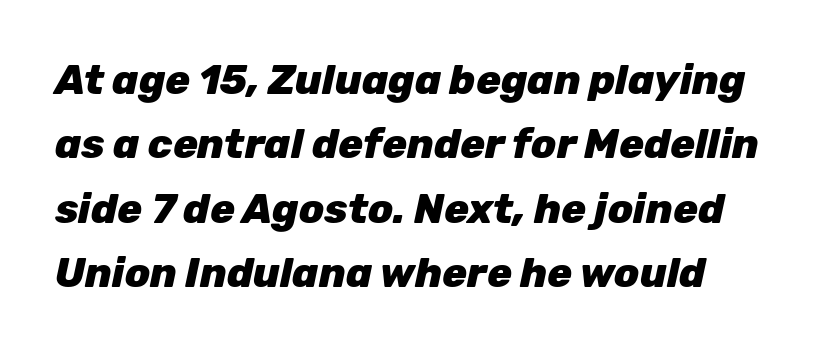
Q: Is the text bold? A: Yes.
Q: Is the text italic (slanted)? A: Yes, it leans right by about 12 degrees.
Q: Is the text underlined? A: No.
Q: Is the spacing between letters normal or unusually wide? A: Normal.
Q: Is the spacing between lines tight, normal or loose? A: Normal.
Q: Width (condensed, normal, or wide)? A: Normal.
Q: Stroke contrast? A: Low.
Q: x-height? A: Medium.
Q: Monospaced? A: No.
